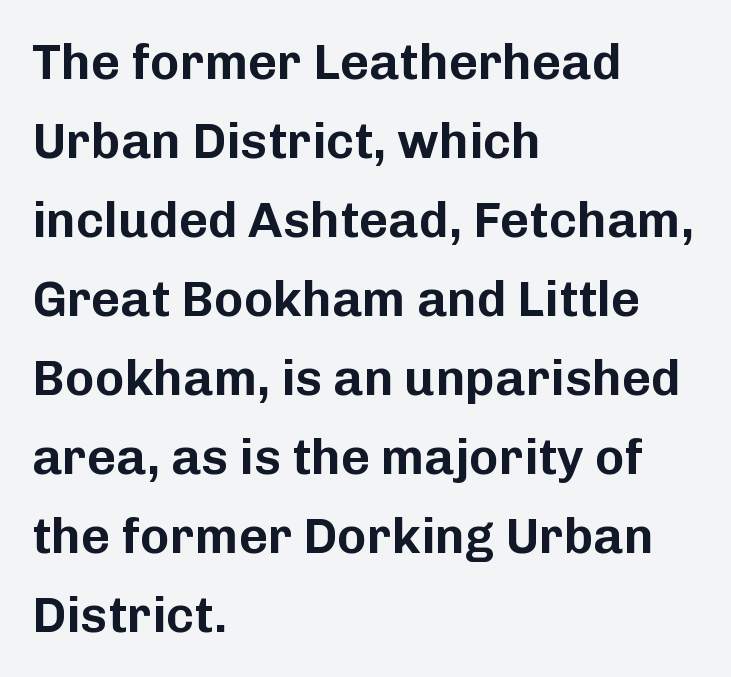
Spacing verdict: proportional, widths tailored to each character. Baseline-to-baseline distance is the conventional proportion of letter height. The ragged edge is on the right, which tells us the setting is flush left. Nobody drew a line under any word here. Classification — sans serif. Characters remain perfectly vertical along every line.
